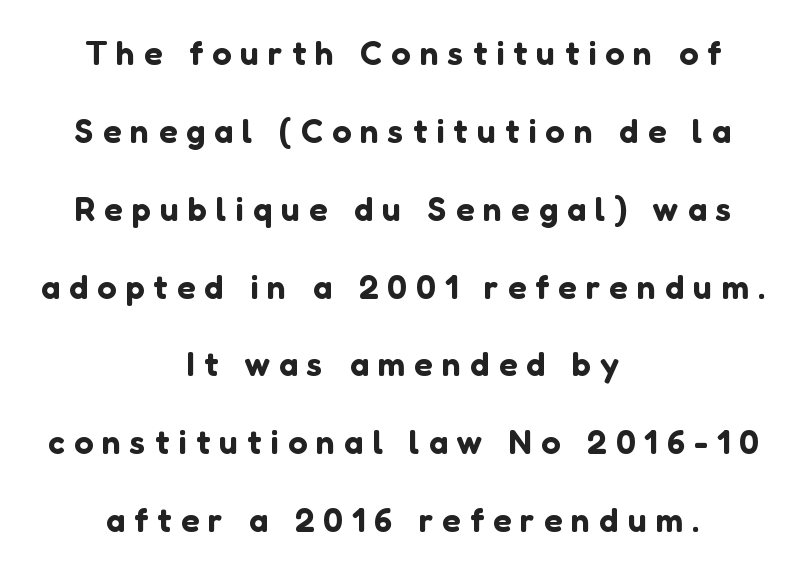
{"serif": "no", "italic": "no", "width": "normal", "stroke_contrast": "low", "x_height": "medium", "monospaced": "no", "underline": "no", "align": "center", "line_spacing": "loose", "line_spacing_ratio": 2.29, "letter_spacing": "wide", "letter_spacing_em": 0.27, "glyph_px": 34}
